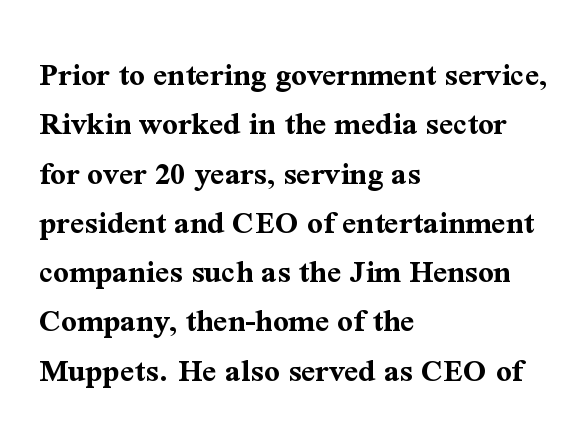
Q: Is the text bold? A: Yes.
Q: Is the text italic (slanted)? A: No, it is upright.
Q: Is the typeface a serif or a sans-serif typeface? A: Serif.
Q: Is the text underlined? A: No.
Q: How is the paragraph aligned? A: Left-aligned.
Q: Is the spacing between letters normal or unusually wide? A: Normal.
Q: Is the spacing between lines tight, normal or loose? A: Normal.
Q: Width (condensed, normal, or wide)? A: Normal.
Q: Stroke contrast? A: Medium.
Q: x-height? A: Medium.
Q: Monospaced? A: No.
